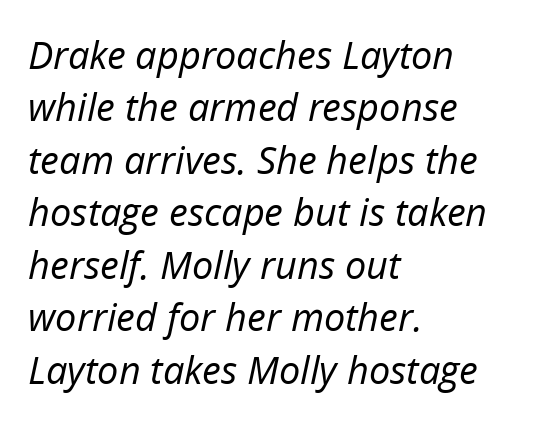
Proportional: the letters do not fall into vertical columns. This sample is left-justified, so line endings fall wherever the words run out. Is the stroke heavy? The answer is a plain regular-or-lighter. The passage shown leans; its letterforms are oblique. A normal amount of white space separates one row of letters from the next.
